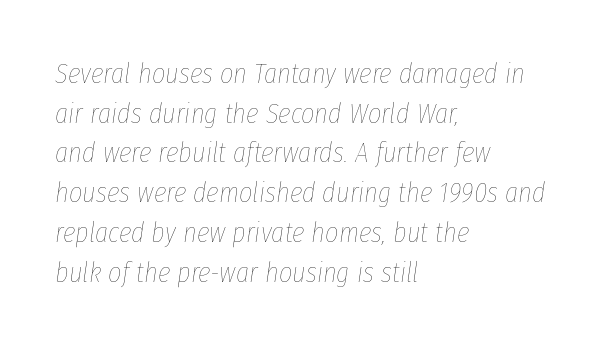
Q: Is the text bold? A: No.
Q: Is the text italic (slanted)? A: Yes, it leans right by about 8 degrees.
Q: Is the text underlined? A: No.
Q: How is the paragraph aligned? A: Left-aligned.
Q: Is the spacing between letters normal or unusually wide? A: Normal.
Q: Is the spacing between lines tight, normal or loose? A: Normal.
Q: Width (condensed, normal, or wide)? A: Condensed.
Q: Stroke contrast? A: Low.
Q: x-height? A: Medium.
Q: Monospaced? A: No.
